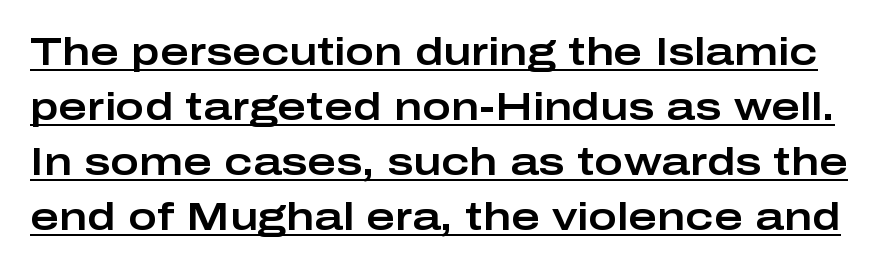
Q: Is the text italic (slanted)? A: No, it is upright.
Q: Is the typeface a serif or a sans-serif typeface? A: Sans-serif.
Q: Is the text underlined? A: Yes.
Q: Is the spacing between letters normal or unusually wide? A: Normal.
Q: Is the spacing between lines tight, normal or loose? A: Normal.
Q: Width (condensed, normal, or wide)? A: Wide.
Q: Stroke contrast? A: Low.
Q: x-height? A: Medium.
Q: Monospaced? A: No.
